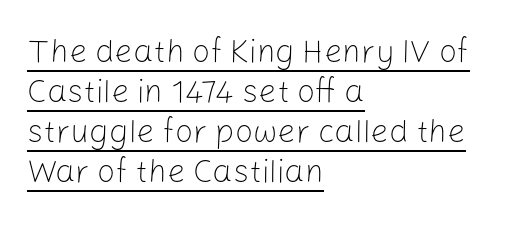
{"serif": "no", "italic": "no", "bold": "no", "weight": "light", "width": "normal", "stroke_contrast": "low", "x_height": "medium", "monospaced": "no", "underline": "yes", "align": "left", "line_spacing": "normal", "line_spacing_ratio": 1.25, "letter_spacing": "normal", "letter_spacing_em": 0.0, "glyph_px": 32}
